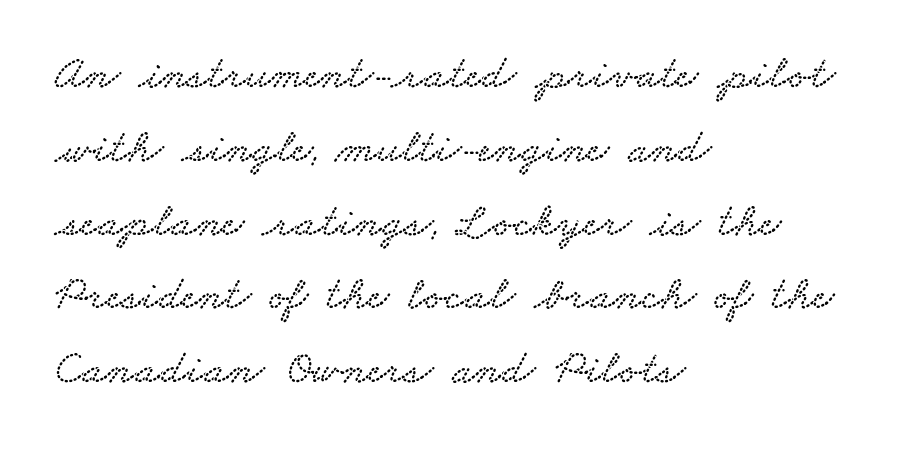
Q: Is the typeface a serif or a sans-serif typeface? A: Serif.
Q: Is the text underlined? A: No.
Q: How is the paragraph aligned? A: Left-aligned.
Q: Is the spacing between letters normal or unusually wide? A: Normal.
Q: Is the spacing between lines tight, normal or loose? A: Normal.
Q: Width (condensed, normal, or wide)? A: Wide.
Q: Stroke contrast? A: Low.
Q: x-height? A: Small.
Q: Monospaced? A: No.
